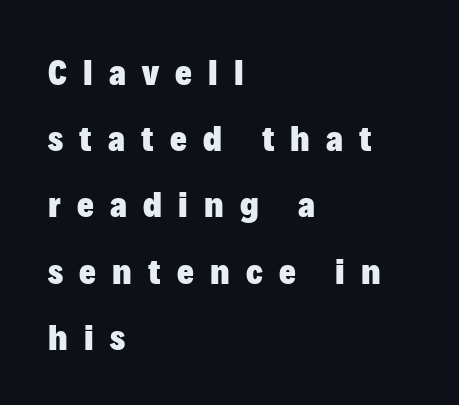
{"serif": "no", "italic": "no", "bold": "yes", "weight": "heavy", "width": "normal", "stroke_contrast": "low", "x_height": "medium", "monospaced": "no", "underline": "no", "align": "left", "line_spacing_ratio": 1.84, "letter_spacing": "wide", "letter_spacing_em": 0.45, "glyph_px": 36}
